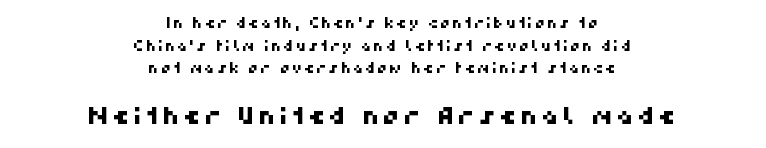
The image shows 24 px text type; set centered, normal line spacing (1.61x), not underlined; the second (bottom) block is 1.71x larger.
